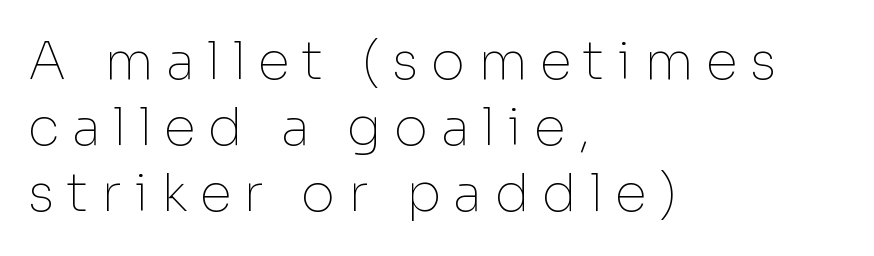
Each letter keeps its own natural width here, so spacing adapts to shape. Serif or sans? Sans — the stroke terminals are bare. Leading matches the norm, producing a regular column. Letter spacing: wide. When letters stand straight like this, we call the style roman or upright. Left-aligned paragraph, ragged on the right.
